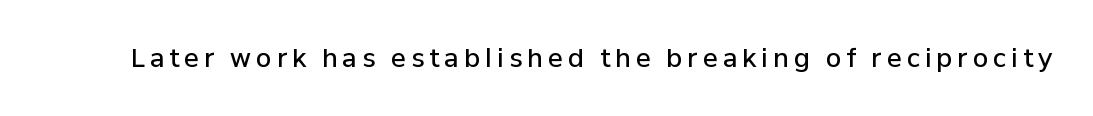
The image shows 25 px text type, upright; set unusually wide letter spacing (+0.2 em), not underlined.
